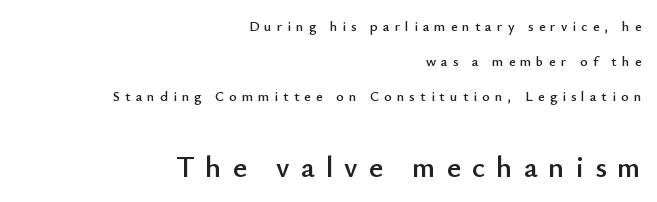
The image shows 30 px sans-serif type, upright; set right-aligned, loose line spacing (2.5x), unusually wide letter spacing (+0.37 em), not underlined; the second (bottom) block is 2.14x larger; low stroke contrast and a small x-height.
